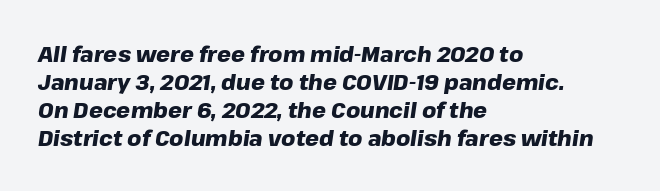
{"italic": "yes", "lean": "right", "slant_degrees": 8, "bold": "yes", "underline": "no", "align": "left", "line_spacing": "normal", "line_spacing_ratio": 1.27, "letter_spacing": "normal", "letter_spacing_em": 0.0, "glyph_px": 22}
